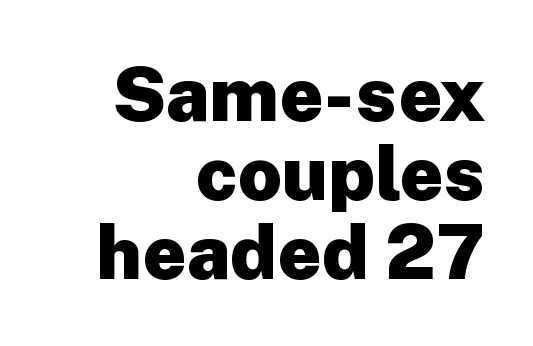
{"serif": "no", "italic": "no", "bold": "yes", "weight": "heavy", "width": "normal", "stroke_contrast": "low", "x_height": "medium", "monospaced": "no", "underline": "no", "align": "right", "line_spacing": "tight", "line_spacing_ratio": 1.04, "letter_spacing": "normal", "letter_spacing_em": 0.0, "glyph_px": 76}
